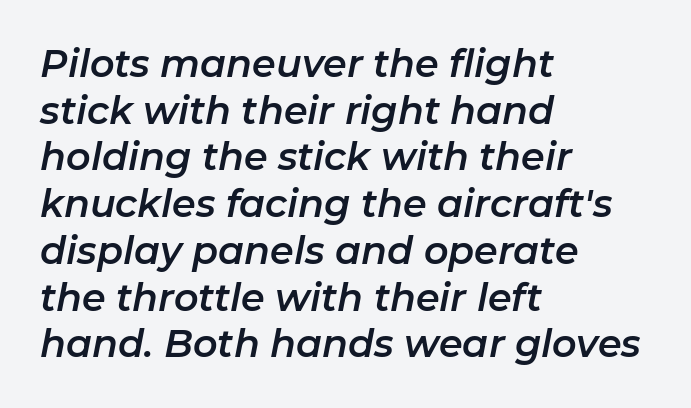
The image shows 38 px text type, italic (leaning right); set left-aligned, line spacing 1.23x, normal letter spacing, not underlined; low stroke contrast and a medium x-height.
